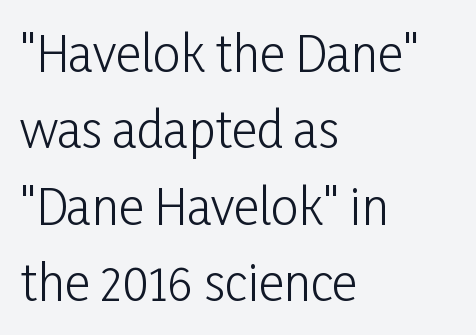
Style check: upright. Letters have the restrained weight of plain body copy at most. I'd call this a sans setting — the letters go barefoot. Summary of vertical rhythm: regular, with standard interline spacing. The string is rendered with underlining switched off.
